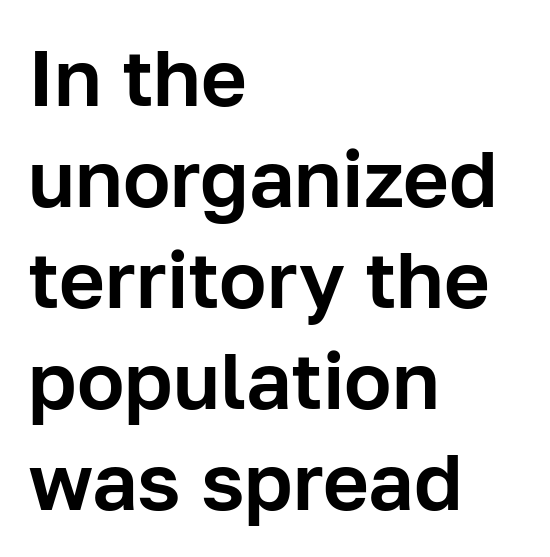
{"serif": "no", "italic": "no", "width": "normal", "stroke_contrast": "low", "x_height": "medium", "monospaced": "no", "underline": "no", "align": "left", "line_spacing": "normal", "line_spacing_ratio": 1.28, "letter_spacing": "normal", "letter_spacing_em": 0.0, "glyph_px": 79}
